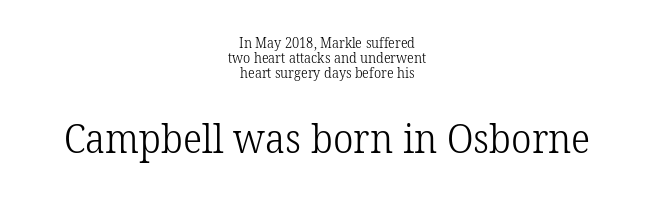
Q: Is the text bold? A: No.
Q: Is the text italic (slanted)? A: No, it is upright.
Q: Is the typeface a serif or a sans-serif typeface? A: Serif.
Q: Is the text underlined? A: No.
Q: How is the paragraph aligned? A: Centered.
Q: Is the spacing between letters normal or unusually wide? A: Normal.
Q: Is the spacing between lines tight, normal or loose? A: Tight.
Q: Which block of text is set in a larger size, the first (top) or the second (bottom)? A: The second (bottom) one.
Q: Width (condensed, normal, or wide)? A: Normal.
Q: Stroke contrast? A: Low.
Q: x-height? A: Medium.
Q: Monospaced? A: No.
